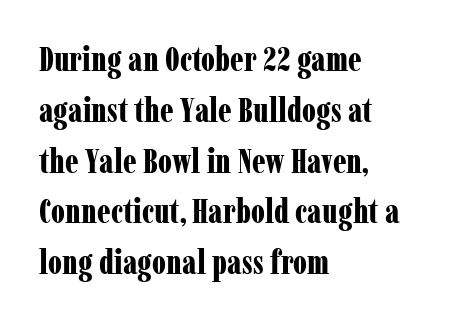
The image shows 33 px bold, condensed serif type, upright; set left-aligned, normal line spacing (1.54x), normal letter spacing, not underlined; low stroke contrast and a medium x-height.
